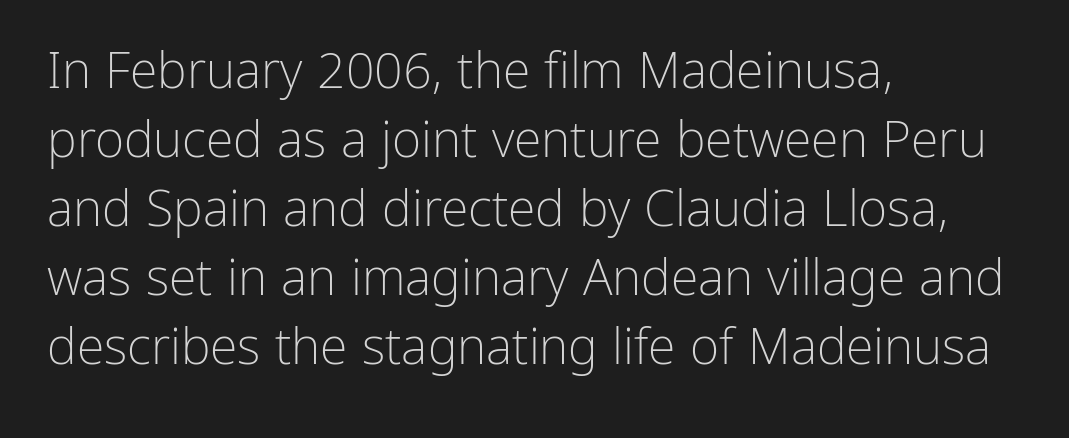
Line beginnings align vertically; line endings do not. Upright lettering throughout. Successive baselines arrive at the customary interval. This sample uses plain, unmodified letter spacing.
